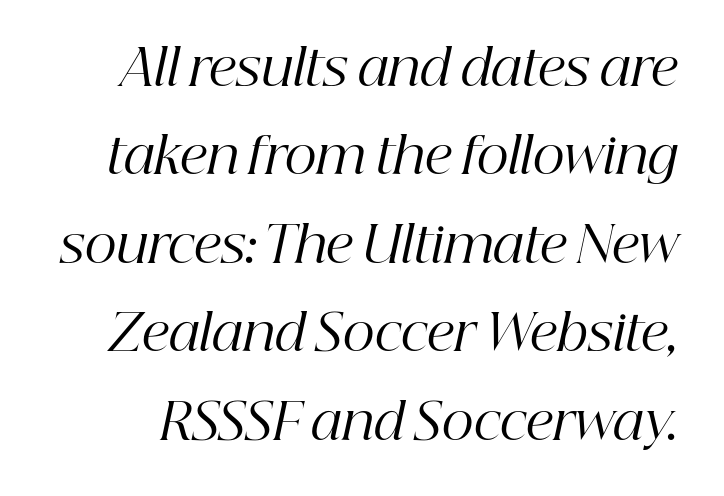
The image shows 50 px regular-weight serif type, italic (leaning right); set line spacing 1.77x, normal letter spacing, not underlined; high stroke contrast and a medium x-height.
